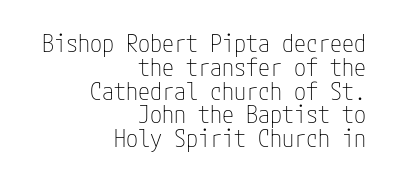
Q: Is the text bold? A: No.
Q: Is the text italic (slanted)? A: No, it is upright.
Q: Is the text underlined? A: No.
Q: How is the paragraph aligned? A: Right-aligned.
Q: Is the spacing between letters normal or unusually wide? A: Normal.
Q: Is the spacing between lines tight, normal or loose? A: Tight.
